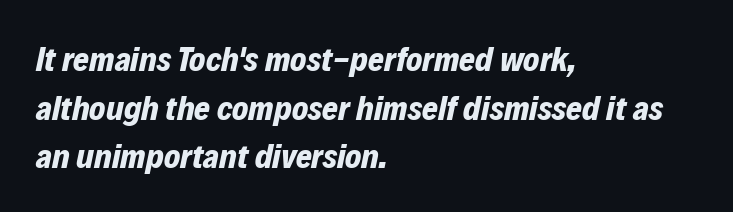
Each row of text sits above clean, open space. Leading matches the norm, producing a regular column. The lines in this sample share a left origin and differ only in where they stop. The glyphs have the mass of a bold cut.
